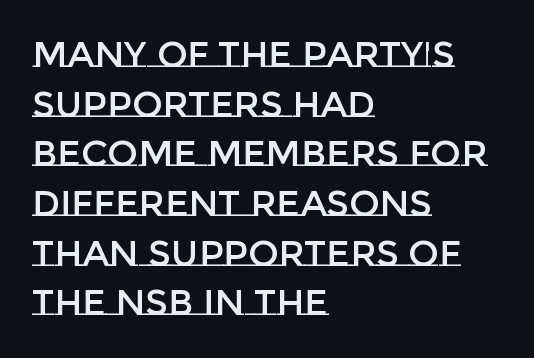
Q: Is the text italic (slanted)? A: No, it is upright.
Q: Is the text underlined? A: No.
Q: How is the paragraph aligned? A: Left-aligned.
Q: Is the spacing between letters normal or unusually wide? A: Normal.
Q: Is the spacing between lines tight, normal or loose? A: Normal.
Q: Width (condensed, normal, or wide)? A: Normal.
Q: Stroke contrast? A: Low.
Q: x-height? A: Large.
Q: Monospaced? A: No.
